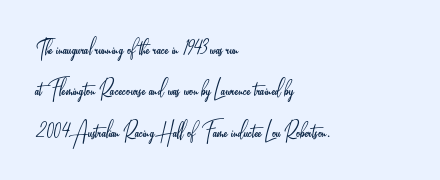
Each stroke keeps to a modest, everyday thickness or less. Whoever set this chose a conventional vertical rhythm. Caption: multi-line text, flush left, ragged right. Underlining? Definitely not there.
